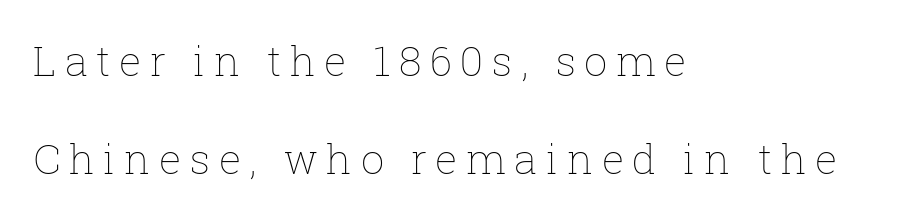
The letters advance in unequal steps, a hallmark of proportional type. Horizontally, the lines are justified to the leading edge only. Each word looks stretched out because of the extra space between its letters. This is the regular roman posture of the typeface.
